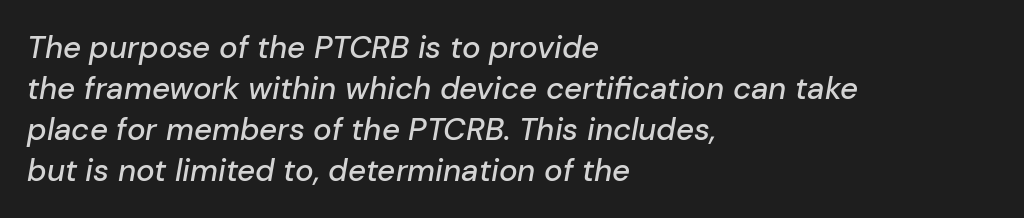
{"italic": "yes", "lean": "right", "slant_degrees": 10, "width": "normal", "stroke_contrast": "low", "x_height": "medium", "monospaced": "no", "underline": "no", "align": "left", "line_spacing": "normal", "line_spacing_ratio": 1.32, "letter_spacing": "normal", "letter_spacing_em": 0.0, "glyph_px": 31}
